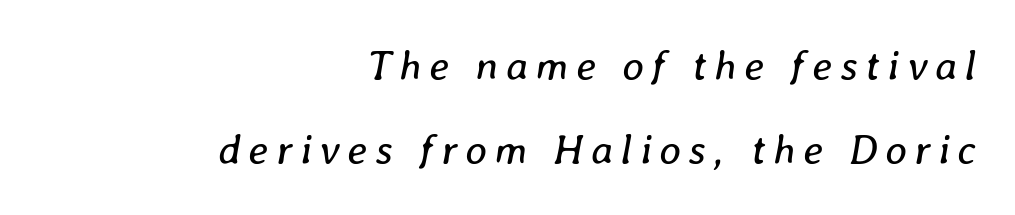
Q: Is the text bold? A: No.
Q: Is the text italic (slanted)? A: Yes, it leans right by about 8 degrees.
Q: Is the text underlined? A: No.
Q: How is the paragraph aligned? A: Right-aligned.
Q: Is the spacing between lines tight, normal or loose? A: Loose.
Q: Width (condensed, normal, or wide)? A: Normal.
Q: Stroke contrast? A: Low.
Q: x-height? A: Medium.
Q: Monospaced? A: No.
